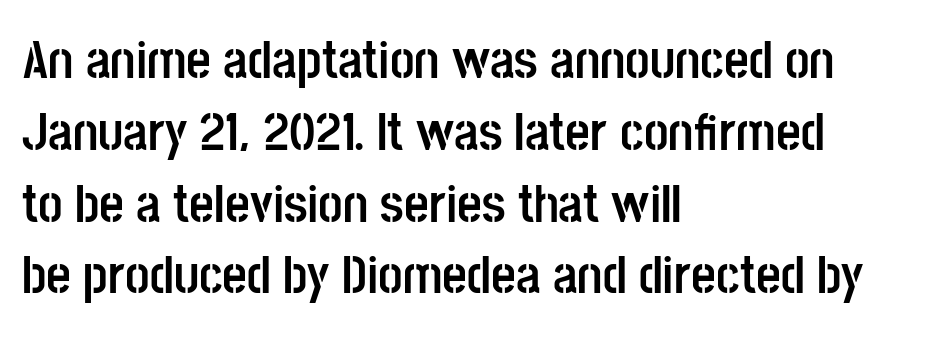
{"serif": "no", "italic": "no", "bold": "yes", "weight": "semibold", "width": "condensed", "stroke_contrast": "low", "x_height": "large", "monospaced": "no", "underline": "no", "align": "left", "line_spacing": "normal", "line_spacing_ratio": 1.33, "letter_spacing": "normal", "letter_spacing_em": 0.0, "glyph_px": 54}
